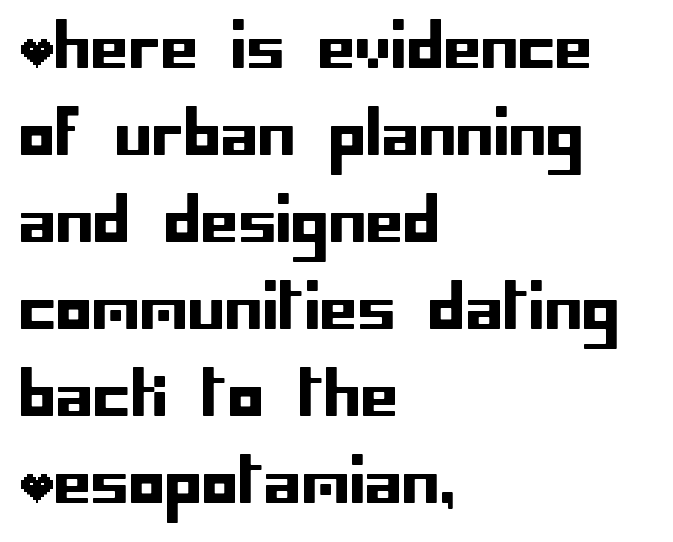
Words float on clear page, feet unadorned. The letters stand straight up with perfectly vertical stems. Where is the straight margin? On the left. Students, note that the glyphs here touch the page at normal intervals. These lines sit exactly where default settings would place them.
